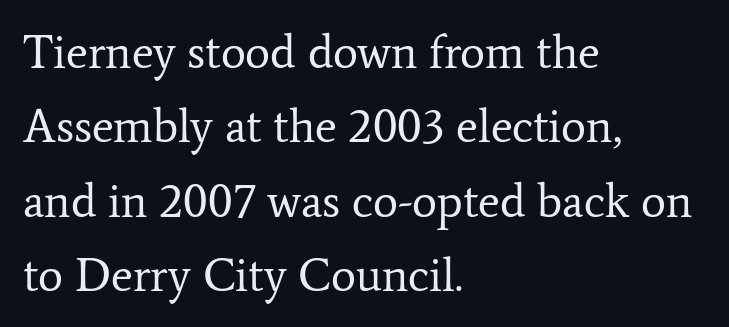
{"serif": "yes", "italic": "no", "bold": "no", "weight": "regular", "width": "normal", "stroke_contrast": "low", "x_height": "medium", "monospaced": "no", "underline": "no", "align": "left", "line_spacing": "normal", "line_spacing_ratio": 1.58, "letter_spacing": "normal", "letter_spacing_em": 0.0, "glyph_px": 47}
